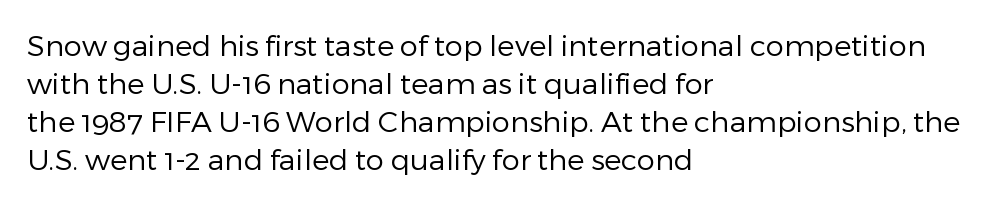
The font sits on the lighter half of the weight spectrum, regular included. The space between consecutive lines is moderate. Proportional: the letters do not fall into vertical columns. Unmarked baselines from the first word to the last.
